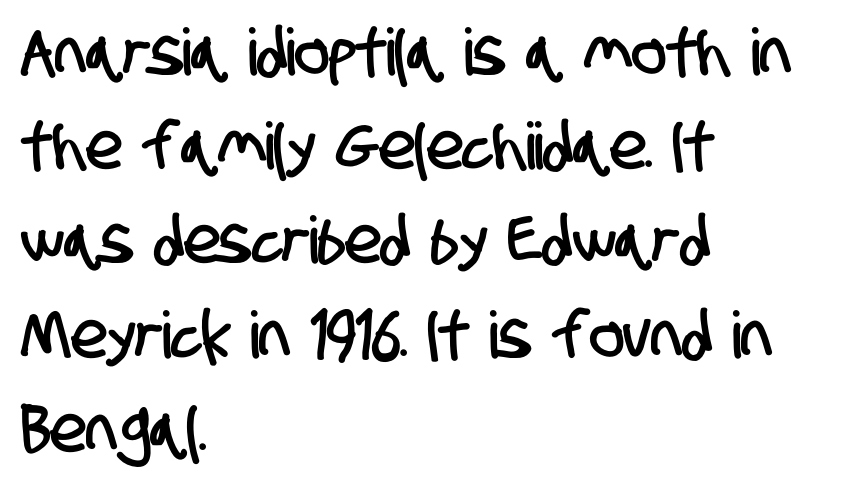
{"serif": "no", "width": "condensed", "stroke_contrast": "low", "x_height": "large", "monospaced": "no", "underline": "no", "align": "left", "line_spacing": "normal", "line_spacing_ratio": 1.45, "letter_spacing": "normal", "letter_spacing_em": 0.0, "glyph_px": 65}
